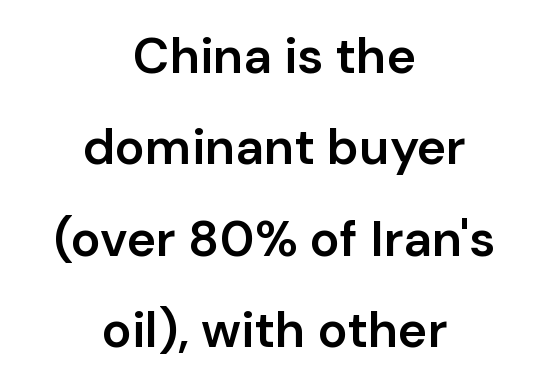
{"serif": "no", "italic": "no", "bold": "semi", "weight": "semibold", "width": "normal", "stroke_contrast": "low", "x_height": "medium", "monospaced": "no", "underline": "no", "align": "center", "line_spacing_ratio": 1.83, "letter_spacing": "normal", "letter_spacing_em": 0.0, "glyph_px": 50}
